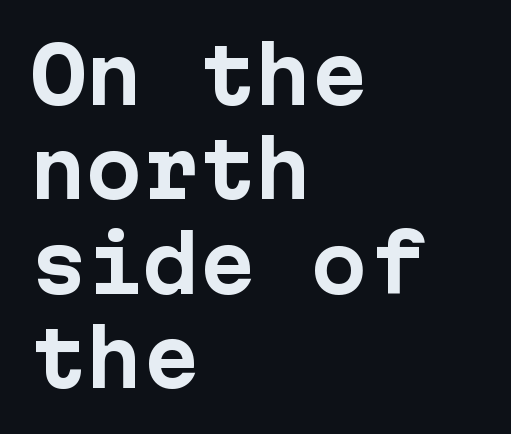
Left-aligned paragraph, ragged on the right. Spacing between characters is what you'd get straight out of the box. The strip under each line holds only bare page. Interline gaps are of average width in this sample. Strokes here are thick enough to call this a true bold.
